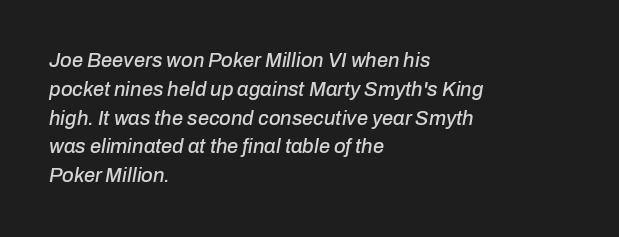
{"italic": "yes", "lean": "right", "slant_degrees": 10, "underline": "no", "align": "left", "line_spacing": "normal", "line_spacing_ratio": 1.44, "letter_spacing": "normal", "letter_spacing_em": 0.0, "glyph_px": 20}
